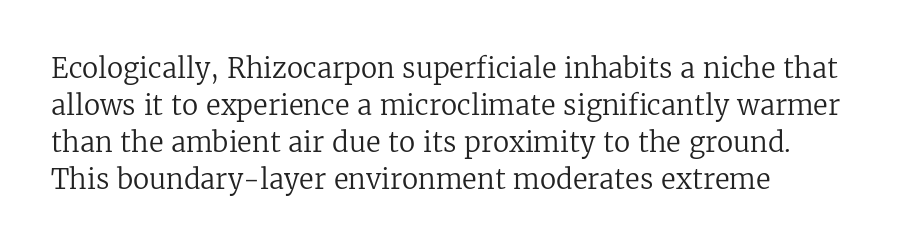
The image shows 27 px text type, upright; set left-aligned, normal line spacing (1.37x), normal letter spacing, not underlined.
